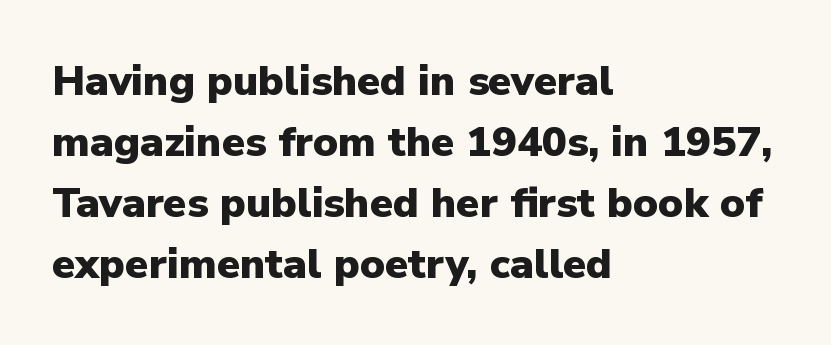
{"serif": "no", "italic": "no", "bold": "yes", "weight": "heavy", "width": "normal", "stroke_contrast": "low", "x_height": "medium", "monospaced": "no", "underline": "no", "align": "left", "line_spacing": "normal", "line_spacing_ratio": 1.45, "letter_spacing": "normal", "letter_spacing_em": 0.0, "glyph_px": 42}
